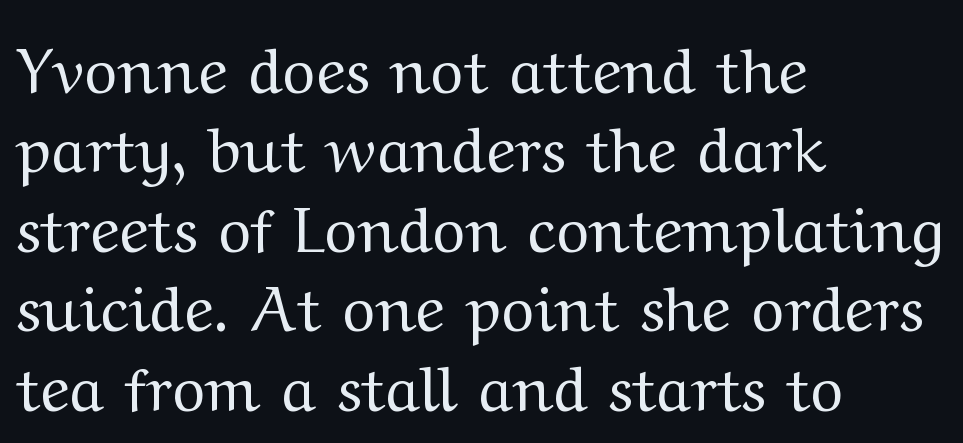
{"serif": "yes", "italic": "no", "bold": "no", "weight": "regular", "width": "wide", "stroke_contrast": "medium", "x_height": "medium", "monospaced": "no", "underline": "no", "align": "left", "line_spacing": "normal", "line_spacing_ratio": 1.26, "letter_spacing": "normal", "letter_spacing_em": 0.0, "glyph_px": 63}
